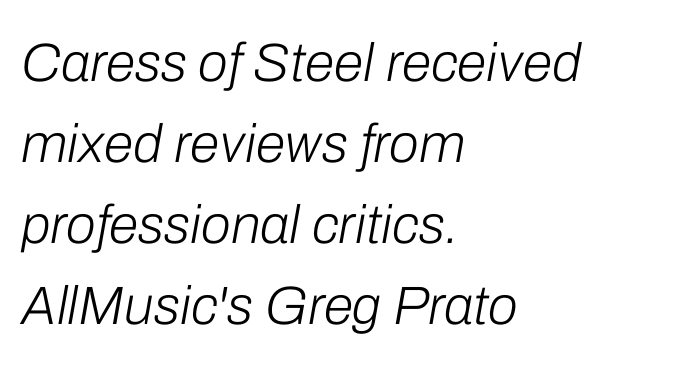
{"italic": "yes", "lean": "right", "slant_degrees": 10, "bold": "no", "weight": "light", "width": "normal", "stroke_contrast": "low", "x_height": "medium", "monospaced": "no", "underline": "no", "align": "left", "line_spacing": "normal", "line_spacing_ratio": 1.5, "letter_spacing": "normal", "letter_spacing_em": 0.0, "glyph_px": 54}
